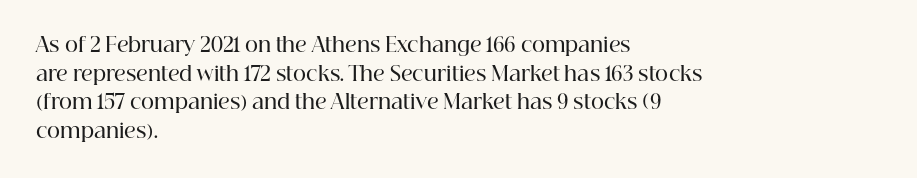
The image shows 20 px text type, upright; set left-aligned, normal line spacing (1.43x), normal letter spacing, not underlined.
